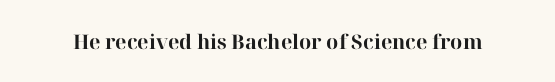
Q: Is the text bold? A: Yes.
Q: Is the text italic (slanted)? A: No, it is upright.
Q: Is the text underlined? A: No.
Q: Is the spacing between letters normal or unusually wide? A: Normal.
